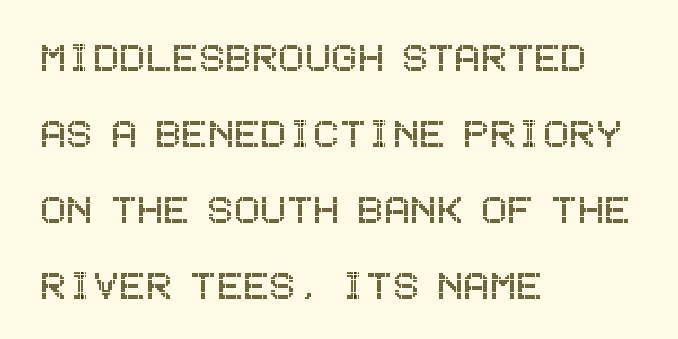
{"italic": "no", "width": "condensed", "x_height": "large", "underline": "no", "align": "left", "line_spacing": "normal", "line_spacing_ratio": 1.55, "letter_spacing": "normal", "letter_spacing_em": 0.0, "glyph_px": 49}
